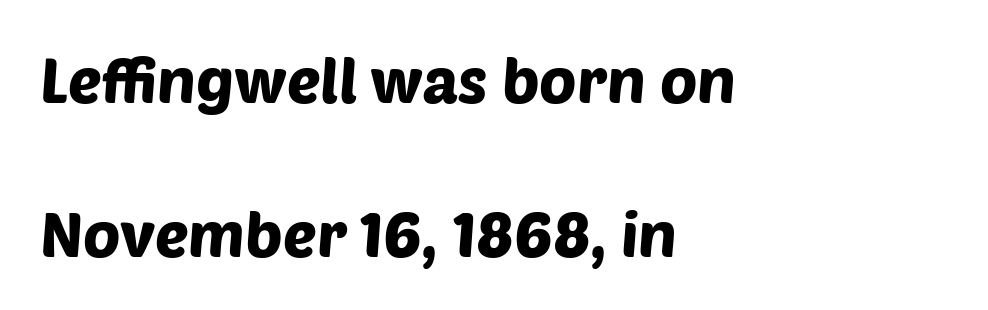
{"serif": "no", "width": "normal", "stroke_contrast": "low", "x_height": "large", "monospaced": "no", "underline": "no", "align": "left", "line_spacing": "loose", "line_spacing_ratio": 2.44, "letter_spacing": "normal", "letter_spacing_em": 0.0, "glyph_px": 63}
